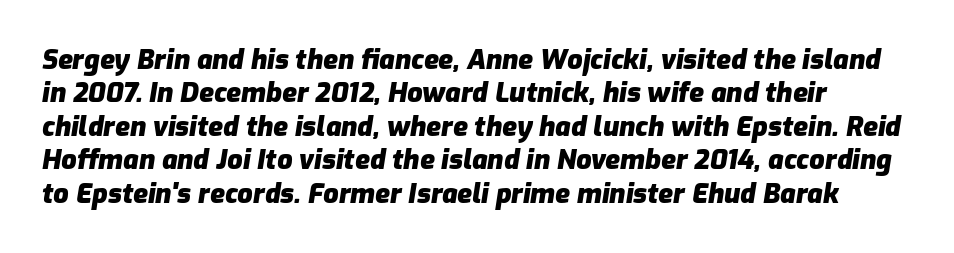
Q: Is the text bold? A: Yes.
Q: Is the text italic (slanted)? A: Yes, it leans right by about 9 degrees.
Q: Is the text underlined? A: No.
Q: How is the paragraph aligned? A: Left-aligned.
Q: Is the spacing between letters normal or unusually wide? A: Normal.
